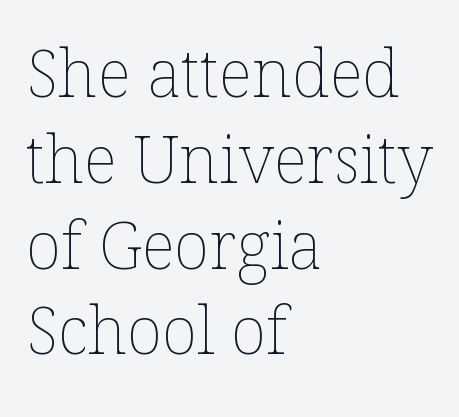
This is roman type, the default non-slanted kind. The letters advance in unequal steps, a hallmark of proportional type. The glyphs are unaccompanied by any horizontal stroke below them. All the whitespace from short lines collects on the right.
